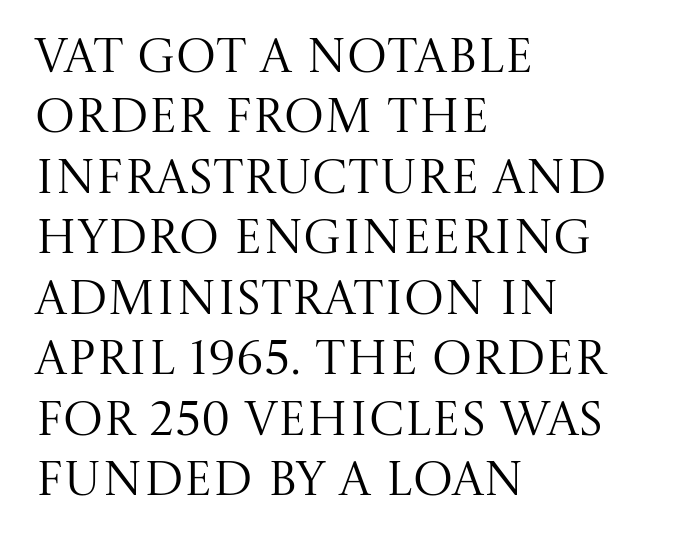
{"serif": "yes", "italic": "no", "bold": "no", "weight": "regular", "width": "normal", "stroke_contrast": "medium", "x_height": "large", "monospaced": "no", "underline": "no", "align": "left", "line_spacing": "normal", "line_spacing_ratio": 1.26, "letter_spacing": "normal", "letter_spacing_em": 0.0, "glyph_px": 48}
